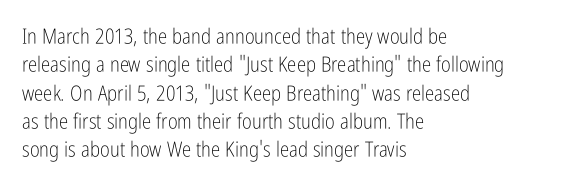
{"italic": "no", "bold": "no", "underline": "no", "align": "left", "line_spacing": "normal", "line_spacing_ratio": 1.35, "letter_spacing": "normal", "letter_spacing_em": 0.0, "glyph_px": 21}
